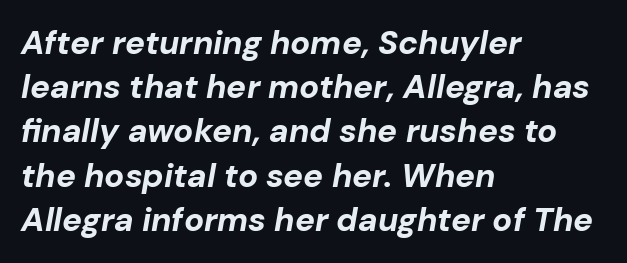
Q: Is the text bold? A: Yes.
Q: Is the text italic (slanted)? A: Yes, it leans right by about 10 degrees.
Q: Is the text underlined? A: No.
Q: How is the paragraph aligned? A: Left-aligned.
Q: Is the spacing between letters normal or unusually wide? A: Normal.
Q: Is the spacing between lines tight, normal or loose? A: Normal.
Q: Width (condensed, normal, or wide)? A: Normal.
Q: Stroke contrast? A: Low.
Q: x-height? A: Medium.
Q: Monospaced? A: No.
